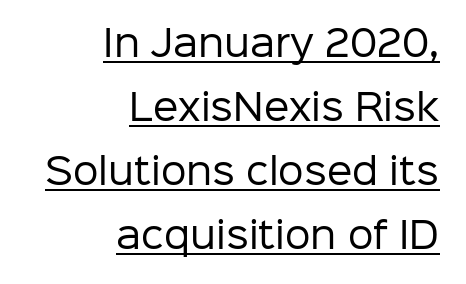
The lettering holds an erect, upright posture throughout. The letters advance in unequal steps, a hallmark of proportional type. Emphasis is given by a line drawn under the lettering. Examine the stroke ends and you'll find no serifs.
